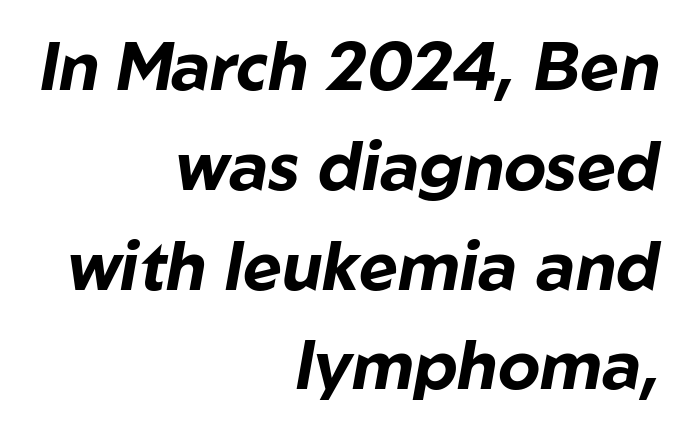
The face used here has a pronounced slope to its letters. The face used here is rendered with its standard letterfit. The paragraph shown leans on its right margin. Think of a printed novel: that variable character pitch is what you see here.
